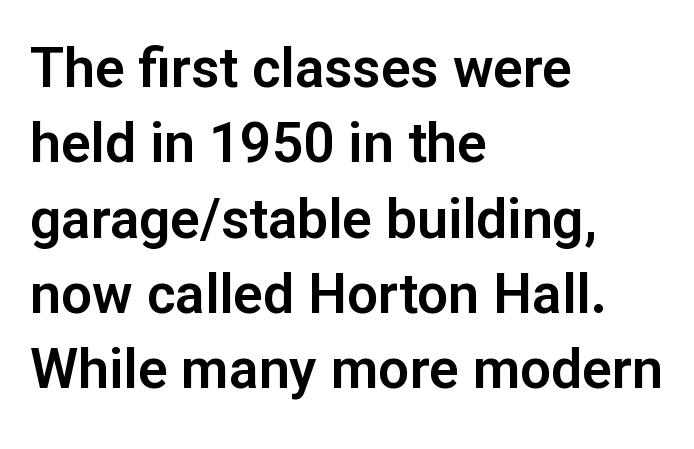
{"serif": "no", "italic": "no", "width": "normal", "stroke_contrast": "low", "x_height": "medium", "monospaced": "no", "underline": "no", "align": "left", "line_spacing": "normal", "line_spacing_ratio": 1.37, "letter_spacing": "normal", "letter_spacing_em": 0.0, "glyph_px": 55}
